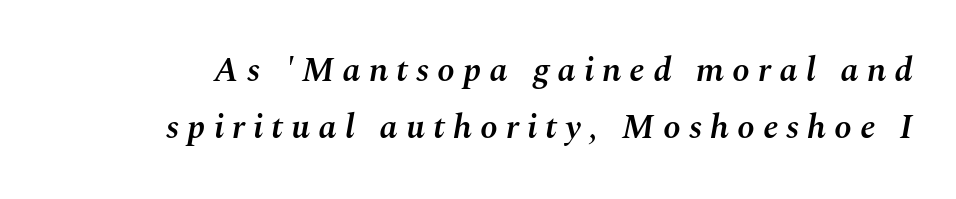
Characters are canted at an angle relative to the baseline's perpendicular. Each word looks stretched out because of the extra space between its letters. Notice the strokes are somewhat thickened but not fully heavy: this is a semibold. Just letters on the line, the space beneath them empty.
